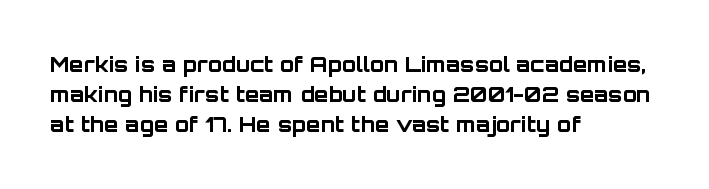
Q: Is the text bold? A: Yes.
Q: Is the text italic (slanted)? A: No, it is upright.
Q: Is the text underlined? A: No.
Q: How is the paragraph aligned? A: Left-aligned.
Q: Is the spacing between letters normal or unusually wide? A: Normal.
Q: Is the spacing between lines tight, normal or loose? A: Normal.
